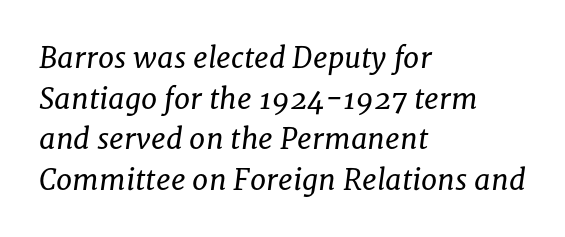
{"serif": "yes", "italic": "yes", "lean": "right", "slant_degrees": 8, "bold": "no", "weight": "regular", "width": "normal", "stroke_contrast": "low", "x_height": "medium", "monospaced": "no", "underline": "no", "align": "left", "line_spacing": "normal", "line_spacing_ratio": 1.4, "letter_spacing": "normal", "letter_spacing_em": 0.0, "glyph_px": 29}
